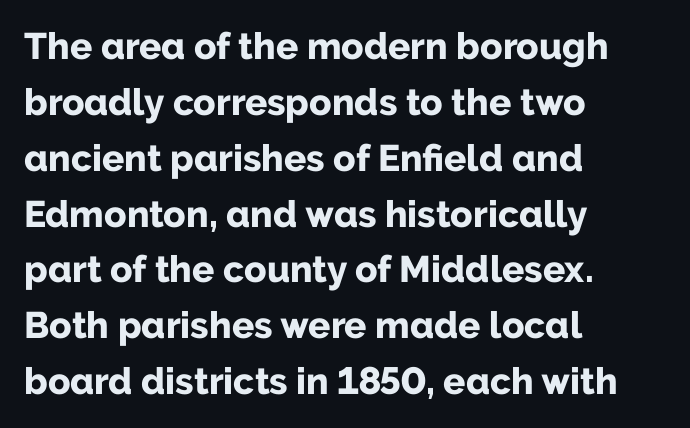
The image shows 37 px bold sans-serif type, upright; set left-aligned, normal line spacing (1.51x), normal letter spacing, not underlined; low stroke contrast and a medium x-height.
